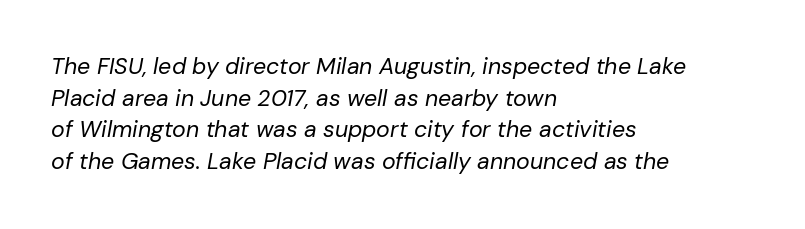
Q: Is the text bold? A: No.
Q: Is the text italic (slanted)? A: Yes, it leans right by about 10 degrees.
Q: Is the text underlined? A: No.
Q: How is the paragraph aligned? A: Left-aligned.
Q: Is the spacing between letters normal or unusually wide? A: Normal.
Q: Is the spacing between lines tight, normal or loose? A: Normal.
